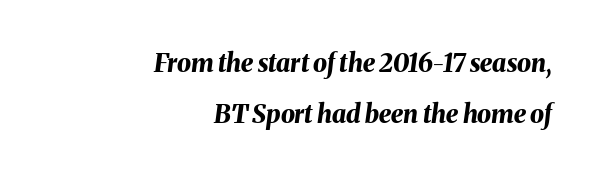
The image shows 25 px bold type, italic (leaning right); set right-aligned, loose line spacing (2.05x), normal letter spacing, not underlined.
